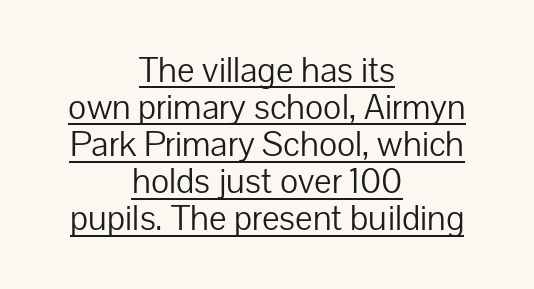
The image shows 35 px light sans-serif type, upright; set centered, tight line spacing (1.06x), normal letter spacing, underlined; low stroke contrast and a medium x-height.
